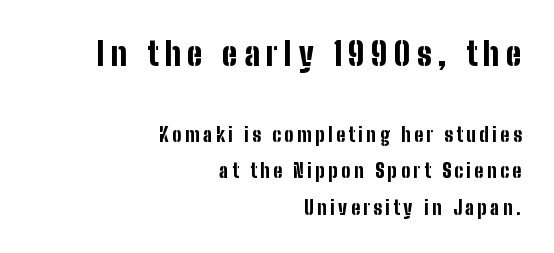
Q: Is the text bold? A: Yes.
Q: Is the text italic (slanted)? A: No, it is upright.
Q: Is the typeface a serif or a sans-serif typeface? A: Sans-serif.
Q: Is the text underlined? A: No.
Q: How is the paragraph aligned? A: Right-aligned.
Q: Is the spacing between lines tight, normal or loose? A: Loose.
Q: Which block of text is set in a larger size, the first (top) or the second (bottom)? A: The first (top) one.
Q: Width (condensed, normal, or wide)? A: Condensed.
Q: Stroke contrast? A: Low.
Q: x-height? A: Medium.
Q: Monospaced? A: No.
